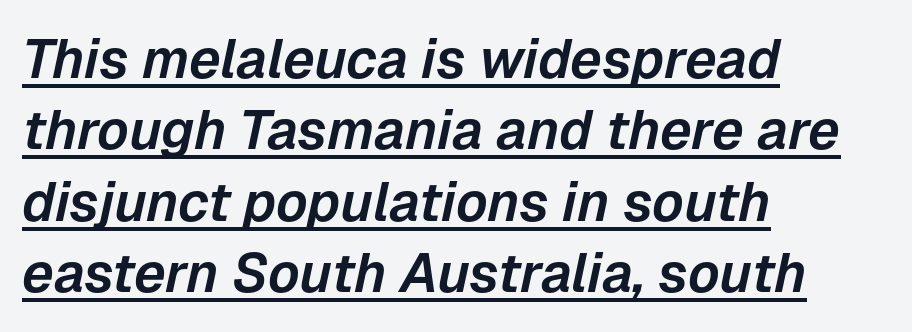
The image shows 55 px text type, italic (leaning right); set left-aligned, normal line spacing (1.3x), normal letter spacing, underlined; low stroke contrast and a medium x-height.
